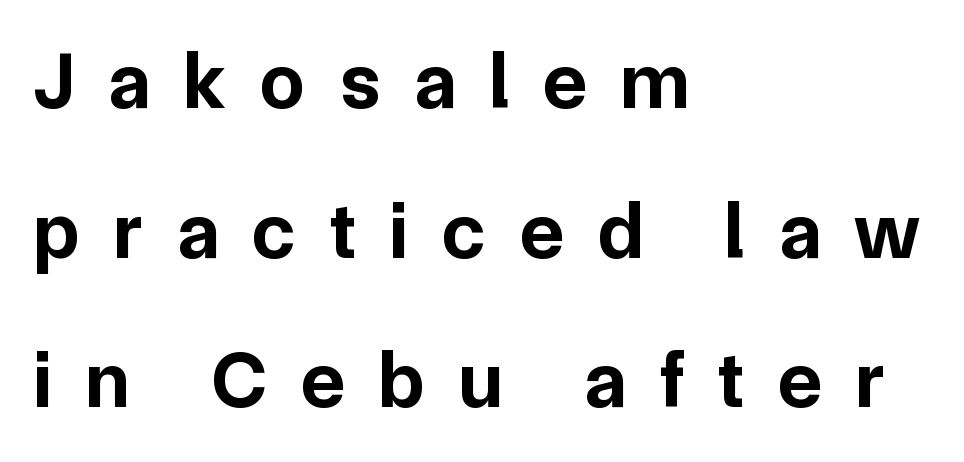
Q: Is the text bold? A: Yes.
Q: Is the text italic (slanted)? A: No, it is upright.
Q: Is the typeface a serif or a sans-serif typeface? A: Sans-serif.
Q: Is the text underlined? A: No.
Q: How is the paragraph aligned? A: Left-aligned.
Q: Is the spacing between letters normal or unusually wide? A: Unusually wide.
Q: Width (condensed, normal, or wide)? A: Normal.
Q: Stroke contrast? A: Low.
Q: x-height? A: Medium.
Q: Monospaced? A: No.
